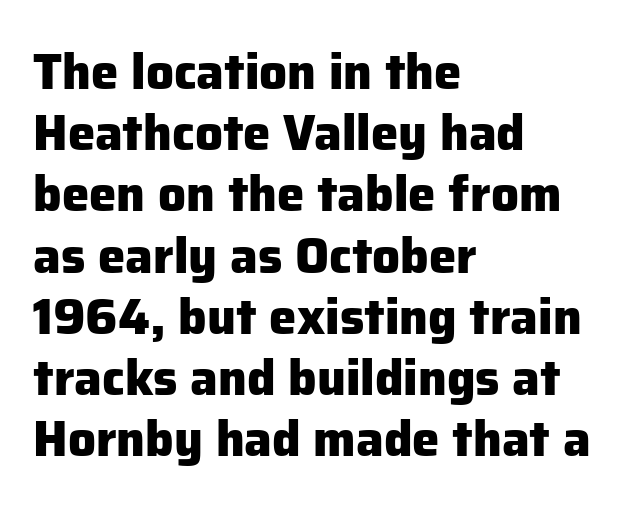
Q: Is the text bold? A: Yes.
Q: Is the text italic (slanted)? A: No, it is upright.
Q: Is the typeface a serif or a sans-serif typeface? A: Sans-serif.
Q: Is the text underlined? A: No.
Q: How is the paragraph aligned? A: Left-aligned.
Q: Is the spacing between letters normal or unusually wide? A: Normal.
Q: Is the spacing between lines tight, normal or loose? A: Normal.
Q: Width (condensed, normal, or wide)? A: Normal.
Q: Stroke contrast? A: Low.
Q: x-height? A: Medium.
Q: Monospaced? A: No.
